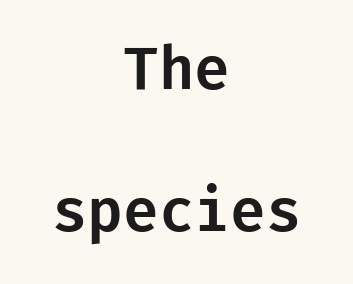
Q: Is the text italic (slanted)? A: No, it is upright.
Q: Is the typeface a serif or a sans-serif typeface? A: Sans-serif.
Q: Is the text underlined? A: No.
Q: How is the paragraph aligned? A: Centered.
Q: Is the spacing between letters normal or unusually wide? A: Normal.
Q: Is the spacing between lines tight, normal or loose? A: Loose.
Q: Width (condensed, normal, or wide)? A: Normal.
Q: Stroke contrast? A: Low.
Q: x-height? A: Medium.
